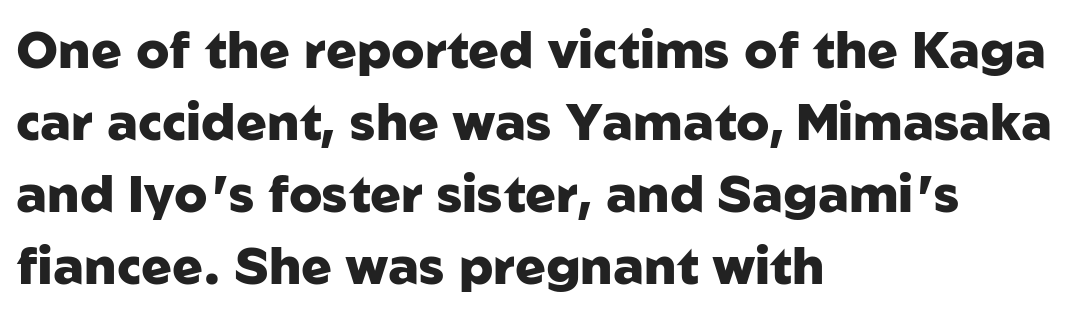
These lines carry a lot of weight — the face is fully bold. The tracking reads as untouched default to a designer's eye. The passage shown is typed in a proportional face where columns would drift. Style check: upright. The passage shown is not underscored anywhere. If you drew a ruler down the left edge, every line would touch it.
